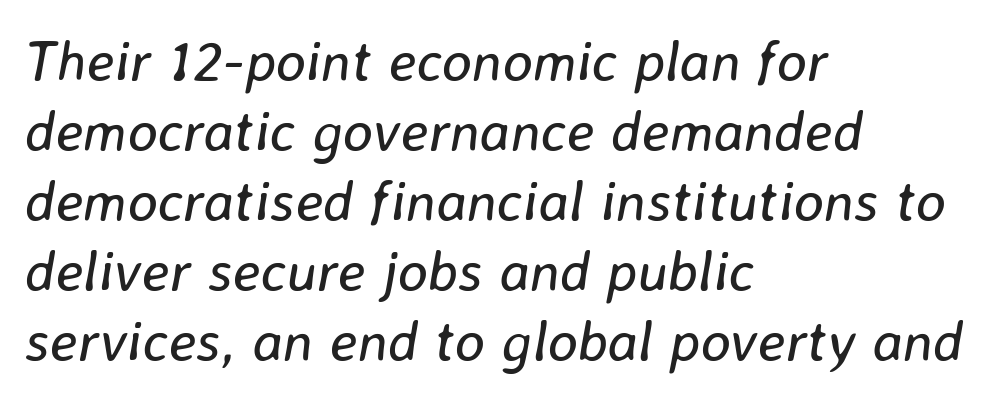
Teacher's note: observe the even left margin — that is flush-left alignment. Every character sits at an angle, as italics do. Words appear dense and cohesive because spacing is normal. The font sits on the lighter half of the weight spectrum, regular included. Bare-footed words on every line. Think of a printed novel: that variable character pitch is what you see here.
